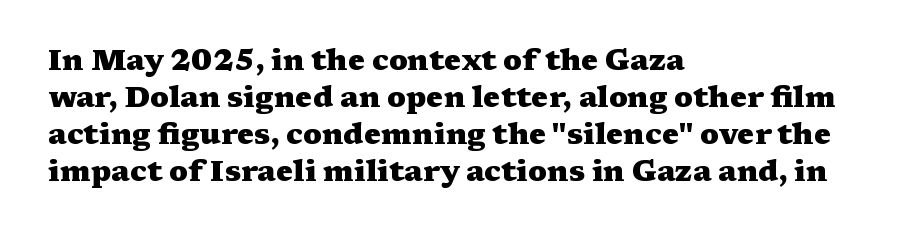
Regular leading. The tracking reads as untouched default to a designer's eye. Type style note: has serifs. On the weight axis this lands at bold, roughly 700.
